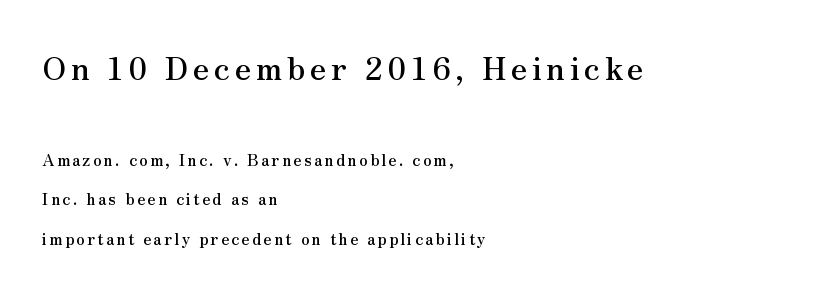
The image shows 32 px serif type, upright; set left-aligned, loose line spacing (2.47x), not underlined; the first (top) block is 2.0x larger; medium stroke contrast and a small x-height.
